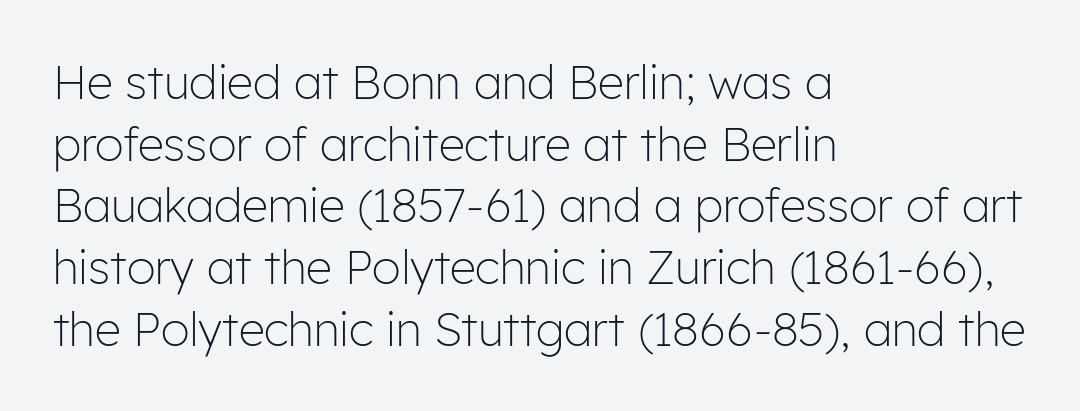
The image shows 46 px light sans-serif type, upright; set left-aligned, normal line spacing (1.34x), normal letter spacing, not underlined; low stroke contrast and a medium x-height.
